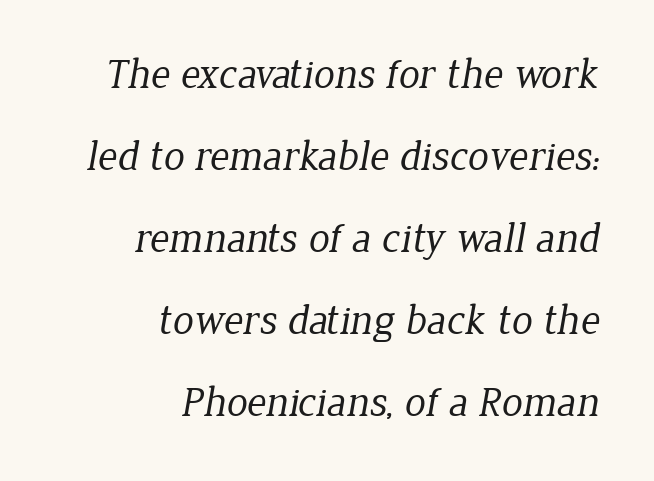
{"serif": "yes", "bold": "no", "weight": "regular", "width": "normal", "stroke_contrast": "low", "x_height": "medium", "monospaced": "no", "underline": "no", "align": "right", "line_spacing": "loose", "line_spacing_ratio": 1.95, "letter_spacing": "normal", "letter_spacing_em": 0.0, "glyph_px": 42}
